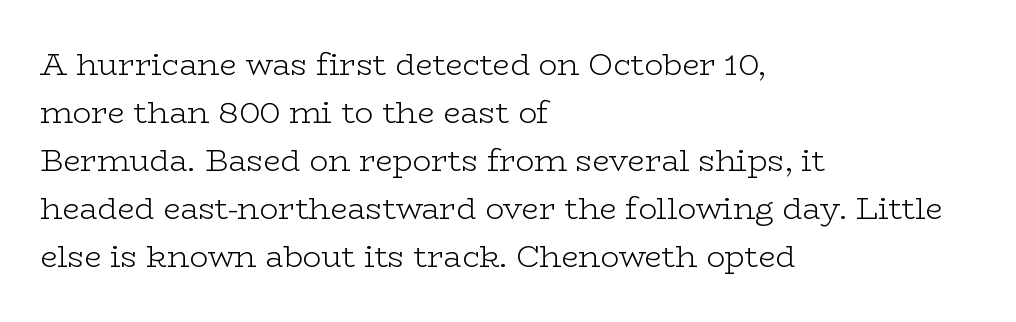
The image shows 31 px light, wide serif type, upright; set left-aligned, normal line spacing (1.55x), normal letter spacing, not underlined; low stroke contrast and a medium x-height.
